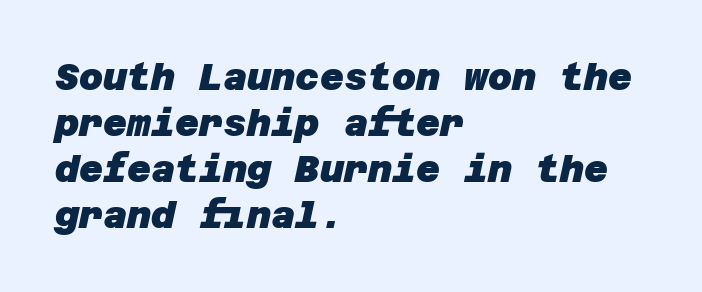
{"serif": "no", "bold": "yes", "weight": "heavy", "width": "normal", "stroke_contrast": "low", "x_height": "large", "underline": "no", "align": "left", "line_spacing_ratio": 1.24, "letter_spacing": "normal", "letter_spacing_em": 0.0, "glyph_px": 37}
